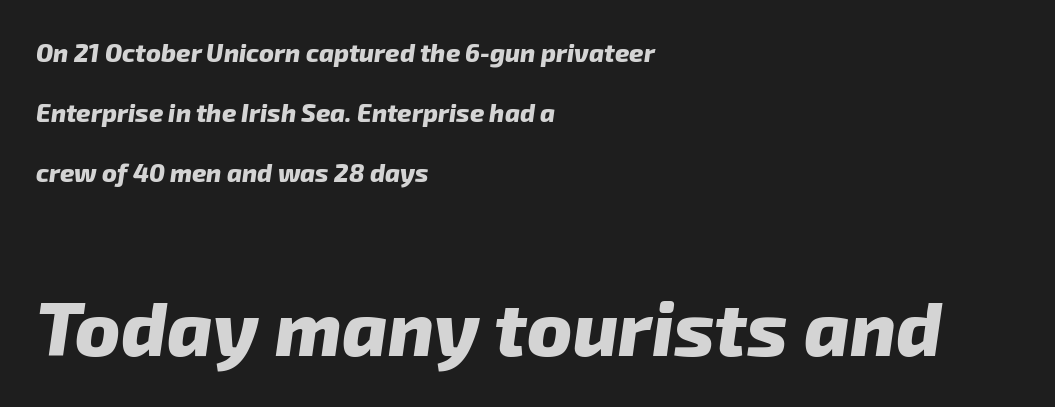
Descender tails drop into unmarked territory. Font category for this specimen: sans-serif. This rendering uses left alignment, leaving the right contour irregular. Caption: upper text group reduced, lower text group enlarged. The space between consecutive lines is lavish.
